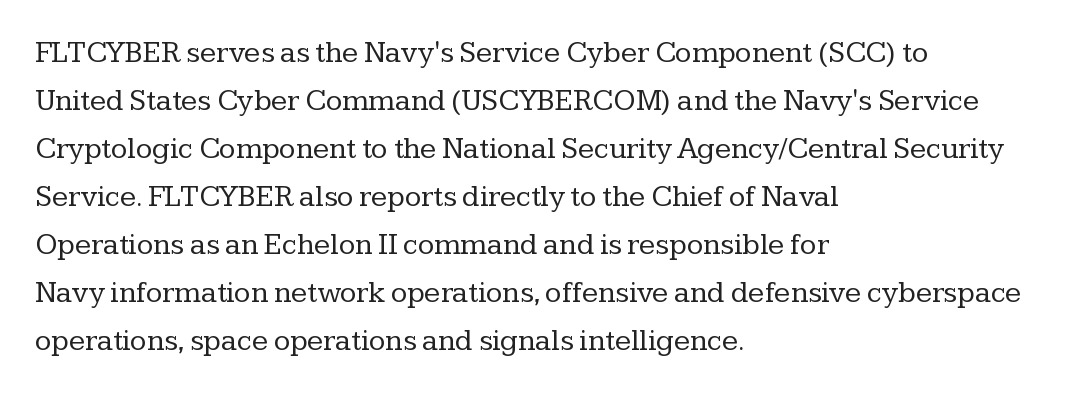
Leading matches the norm, producing a regular column. Stroke thickness stays within the range of a standard reading face or lighter. This sample uses a serif face. Letter spacing: default. Every row of glyphs begins at an identical x-position on the left.
